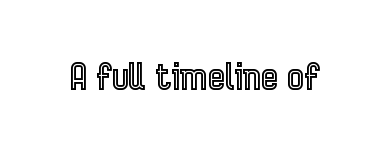
{"italic": "no", "width": "condensed", "x_height": "medium", "monospaced": "no", "underline": "no", "letter_spacing": "normal", "letter_spacing_em": 0.0, "glyph_px": 36}
